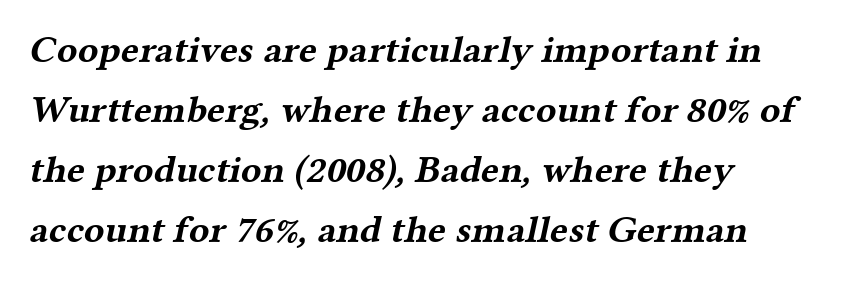
The image shows 38 px bold, wide serif type; set left-aligned, normal line spacing (1.58x), normal letter spacing, not underlined; medium stroke contrast and a medium x-height.
